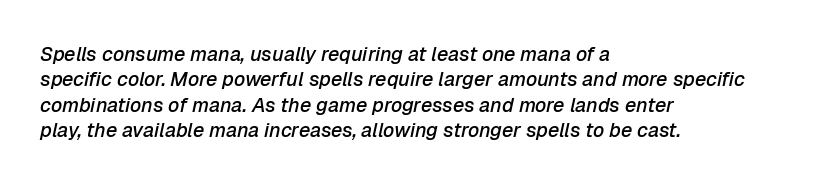
Q: Is the text bold? A: Semi-bold.
Q: Is the text italic (slanted)? A: Yes, it leans right by about 12 degrees.
Q: Is the text underlined? A: No.
Q: How is the paragraph aligned? A: Left-aligned.
Q: Is the spacing between letters normal or unusually wide? A: Normal.
Q: Is the spacing between lines tight, normal or loose? A: Normal.
